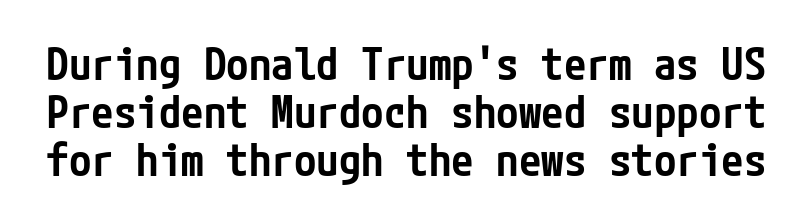
{"serif": "no", "italic": "no", "bold": "semi", "weight": "semibold", "width": "condensed", "stroke_contrast": "low", "x_height": "medium", "underline": "no", "line_spacing": "tight", "line_spacing_ratio": 1.07, "letter_spacing": "normal", "letter_spacing_em": 0.0, "glyph_px": 45}
